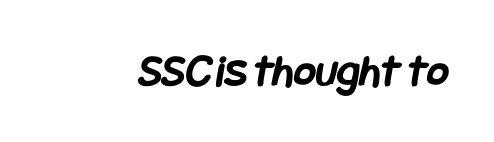
Q: Is the text bold? A: Yes.
Q: Is the typeface a serif or a sans-serif typeface? A: Sans-serif.
Q: Is the text underlined? A: No.
Q: Is the spacing between letters normal or unusually wide? A: Normal.
Q: Width (condensed, normal, or wide)? A: Condensed.
Q: Stroke contrast? A: Low.
Q: x-height? A: Large.
